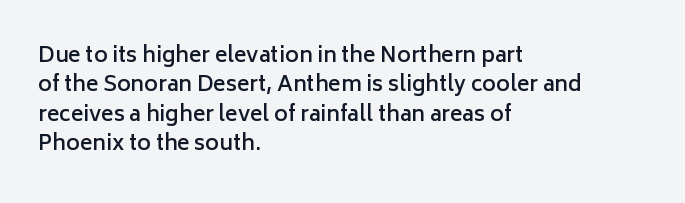
The space between consecutive lines is moderate. Its strokes are somewhat broadened, the hallmark of semibold type. Tracking value appears to be zero — textbook default spacing. These lines are set flush left with a ragged right edge. Underlining? Definitely not there. If you drew a line through each stem, it would be perfectly vertical.
